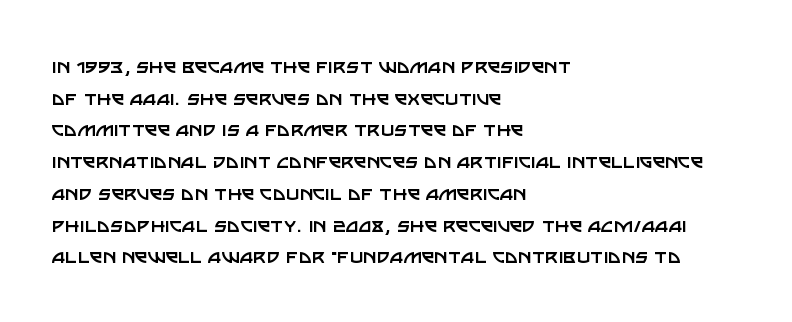
{"italic": "no", "bold": "no", "underline": "no", "align": "left", "line_spacing": "normal", "line_spacing_ratio": 1.38, "letter_spacing": "normal", "letter_spacing_em": 0.0, "glyph_px": 23}
